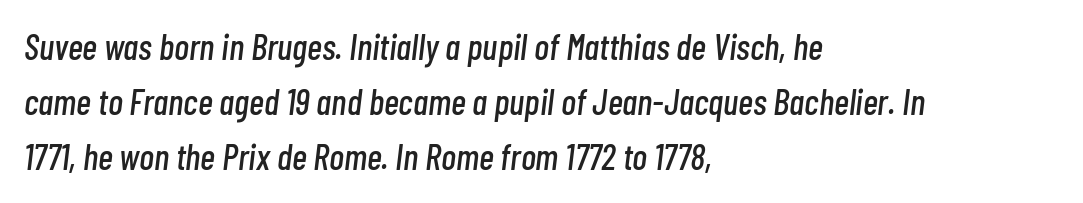
The image shows 36 px condensed type, italic (leaning right); set left-aligned, normal line spacing (1.53x), normal letter spacing, not underlined; low stroke contrast and a medium x-height.
